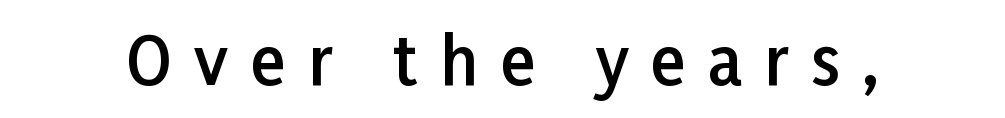
Q: Is the text bold? A: Semi-bold.
Q: Is the text italic (slanted)? A: No, it is upright.
Q: Is the typeface a serif or a sans-serif typeface? A: Sans-serif.
Q: Is the text underlined? A: No.
Q: Is the spacing between letters normal or unusually wide? A: Unusually wide.
Q: Width (condensed, normal, or wide)? A: Normal.
Q: Stroke contrast? A: Low.
Q: x-height? A: Medium.
Q: Monospaced? A: No.
